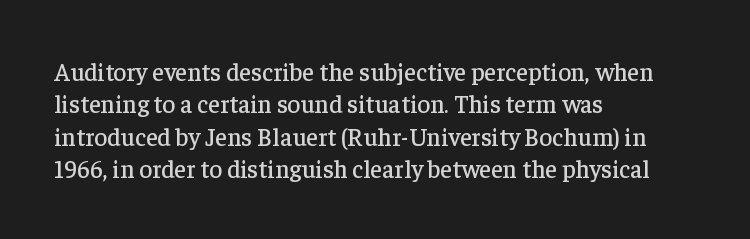
{"italic": "no", "underline": "no", "align": "left", "line_spacing": "normal", "line_spacing_ratio": 1.3, "letter_spacing": "normal", "letter_spacing_em": 0.0, "glyph_px": 25}
